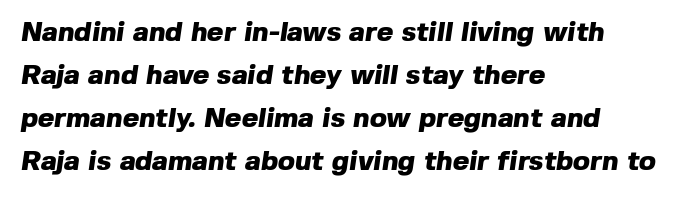
Each letter's strokes conclude bluntly, with no projecting serifs. No word sits above an underline. This sample has the flowing, uneven cadence of proportional lettering. Does extra space separate the letters? No, they use regular spacing.
